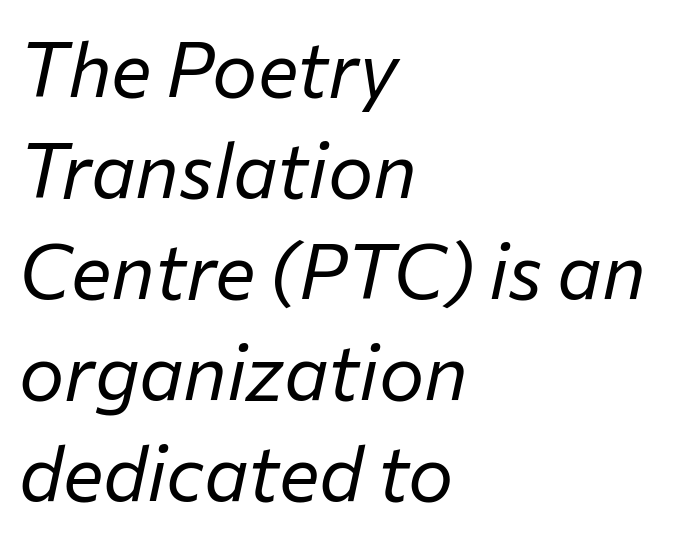
Quick note: interline space is typical. Note the varied advance widths — an 'i' is clearly narrower than an 'm'. Weight: in the light-to-regular range. Line beginnings align vertically; line endings do not.
